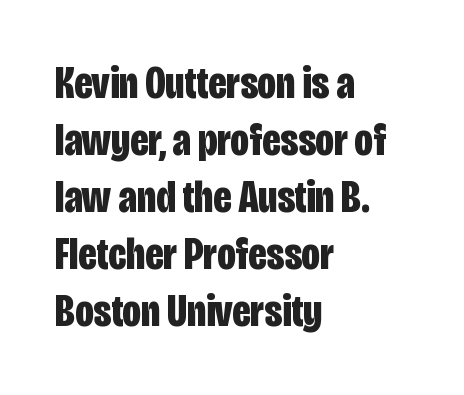
{"serif": "no", "italic": "no", "bold": "yes", "weight": "bold", "width": "condensed", "stroke_contrast": "low", "x_height": "large", "monospaced": "no", "underline": "no", "align": "left", "line_spacing_ratio": 1.24, "letter_spacing": "normal", "letter_spacing_em": 0.0, "glyph_px": 46}
